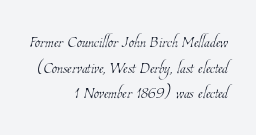
Think standard paragraph weight, or any step lighter than that. Anything drawn beneath the words? Only blank space. Words appear dense and cohesive because spacing is normal. Line ends are locked; line starts wander.
